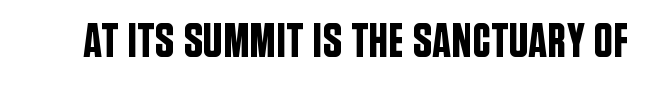
Q: Is the text italic (slanted)? A: No, it is upright.
Q: Is the typeface a serif or a sans-serif typeface? A: Sans-serif.
Q: Is the text underlined? A: No.
Q: Is the spacing between letters normal or unusually wide? A: Normal.
Q: Width (condensed, normal, or wide)? A: Condensed.
Q: Stroke contrast? A: Low.
Q: x-height? A: Large.
Q: Monospaced? A: No.
